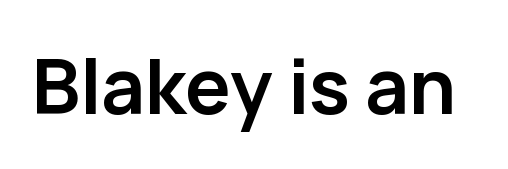
Font category for this specimen: sans-serif. In terms of weight, the rendering is a true, heavy bold. Default kerning and tracking; the words read as compact shapes. The zone under the glyphs is completely vacant. These lines are rendered in a variable-pitch font. Posture: vertical.
